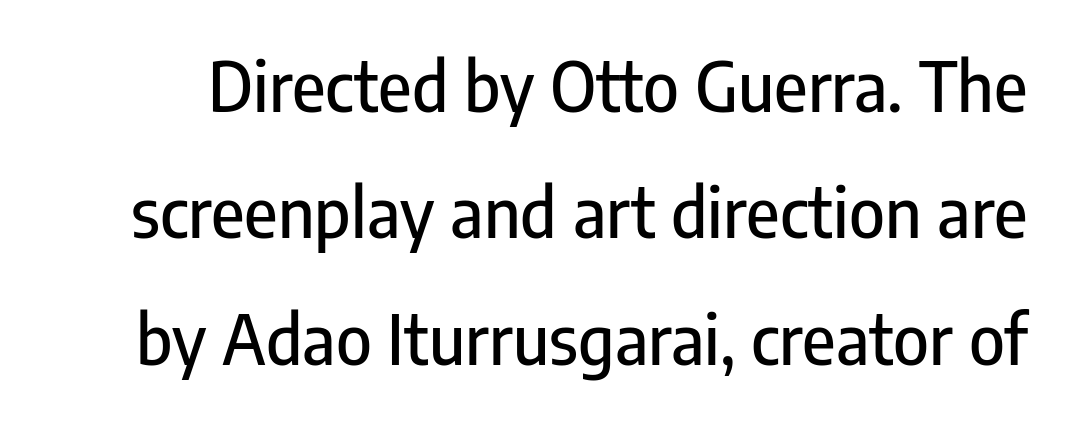
{"serif": "no", "italic": "no", "width": "condensed", "stroke_contrast": "low", "x_height": "medium", "monospaced": "no", "underline": "no", "line_spacing_ratio": 1.86, "letter_spacing": "normal", "letter_spacing_em": 0.0, "glyph_px": 68}
